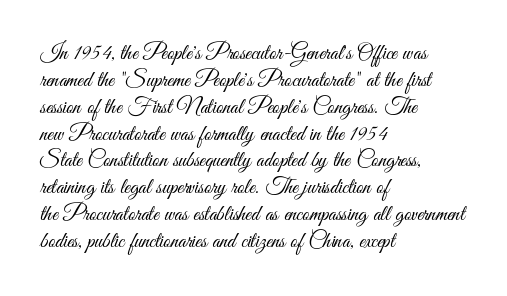
Honestly, the letter spacing is just normal — you wouldn't notice it. A student would call this left alignment; a typographer would say flush left, rag right. The font sits on the lighter half of the weight spectrum, regular included. Just letters on the line, the space beneath them empty.
